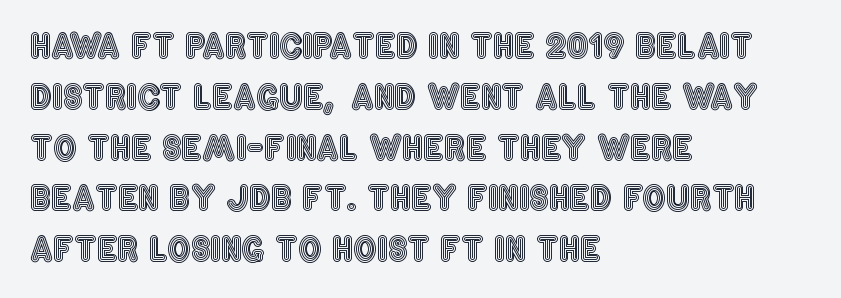
The image shows 33 px condensed type, upright; set left-aligned, normal line spacing (1.54x), normal letter spacing, not underlined; a large x-height.
